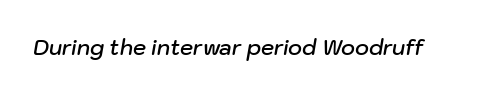
{"italic": "yes", "lean": "right", "slant_degrees": 10, "bold": "semi", "underline": "no", "letter_spacing": "normal", "letter_spacing_em": 0.0, "glyph_px": 21}
